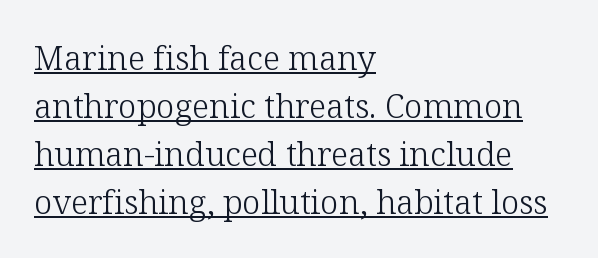
Leading matches the norm, producing a regular column. A serif font was chosen for this passage. Upright lettering throughout. A light-to-regular cut is what we see here. Notice how the passage keeps a crisp vertical edge on the left only.
